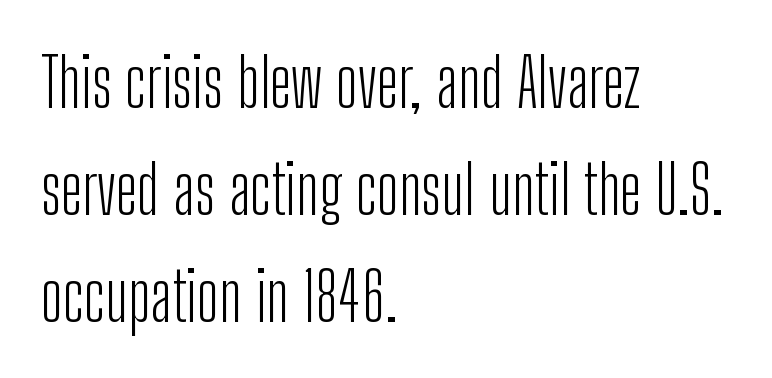
The image shows 68 px light, condensed sans-serif type, upright; set left-aligned, normal line spacing (1.57x), normal letter spacing, not underlined; low stroke contrast and a medium x-height.
